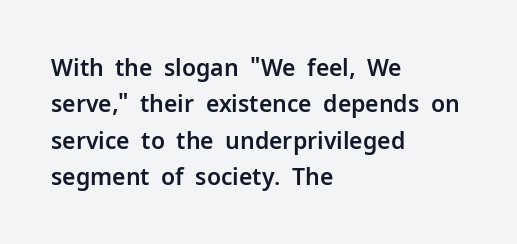
{"italic": "no", "underline": "no", "align": "left", "line_spacing": "normal", "line_spacing_ratio": 1.58, "letter_spacing": "normal", "letter_spacing_em": 0.0, "glyph_px": 23}
